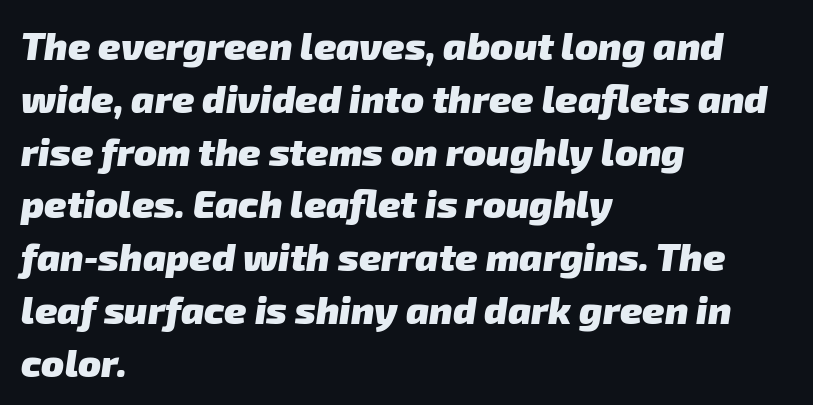
The image shows 38 px heavy sans-serif type; set left-aligned, normal line spacing (1.39x), normal letter spacing, not underlined; low stroke contrast and a medium x-height.
